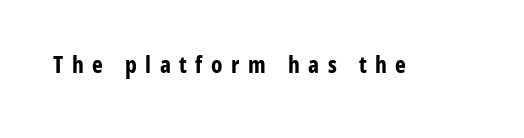
{"italic": "no", "bold": "yes", "underline": "no", "letter_spacing": "wide", "letter_spacing_em": 0.37, "glyph_px": 23}
